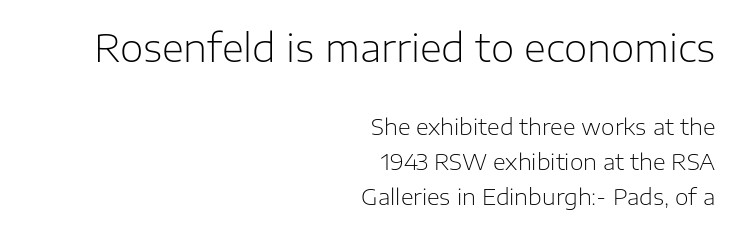
Q: Is the text bold? A: No.
Q: Is the text italic (slanted)? A: No, it is upright.
Q: Is the typeface a serif or a sans-serif typeface? A: Sans-serif.
Q: Is the text underlined? A: No.
Q: How is the paragraph aligned? A: Right-aligned.
Q: Is the spacing between letters normal or unusually wide? A: Normal.
Q: Is the spacing between lines tight, normal or loose? A: Normal.
Q: Which block of text is set in a larger size, the first (top) or the second (bottom)? A: The first (top) one.
Q: Width (condensed, normal, or wide)? A: Normal.
Q: Stroke contrast? A: Low.
Q: x-height? A: Medium.
Q: Monospaced? A: No.
